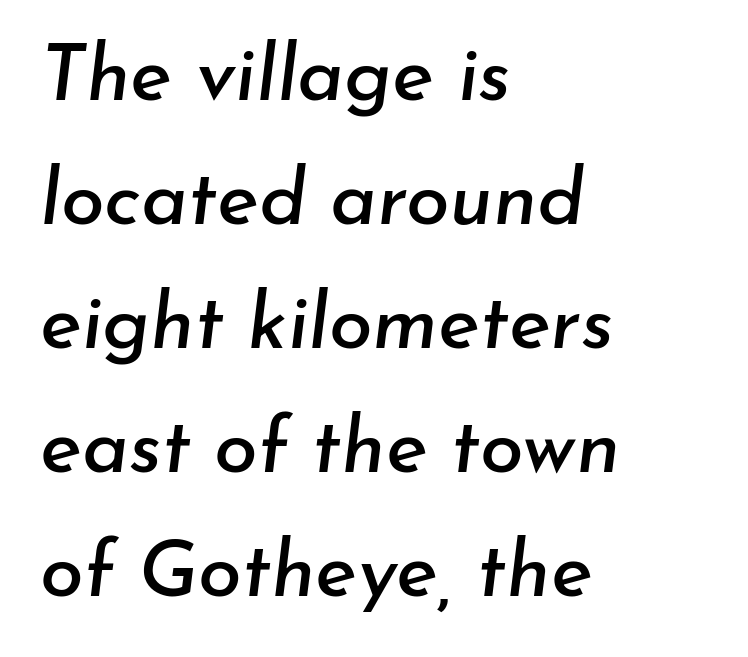
{"italic": "yes", "lean": "right", "slant_degrees": 7, "width": "normal", "stroke_contrast": "low", "x_height": "small", "monospaced": "no", "underline": "no", "align": "left", "line_spacing": "normal", "line_spacing_ratio": 1.57, "letter_spacing": "normal", "letter_spacing_em": 0.0, "glyph_px": 79}
